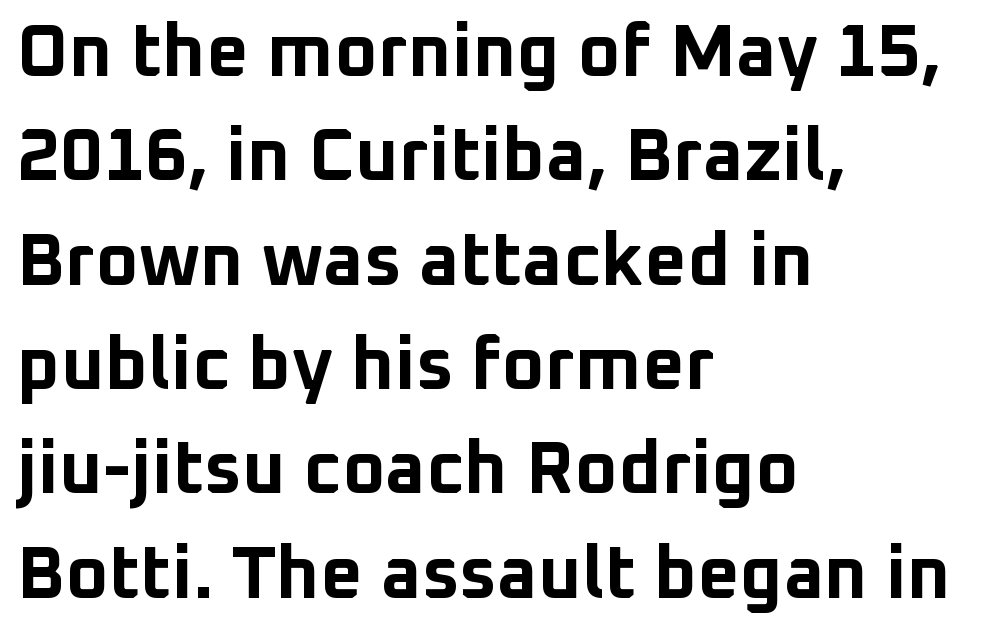
Letterform terminals end flat and unadorned throughout the passage. Each letter keeps its own natural width here, so spacing adapts to shape. Each row of text sits above clean, open space. The lettering holds an erect, upright posture throughout.
